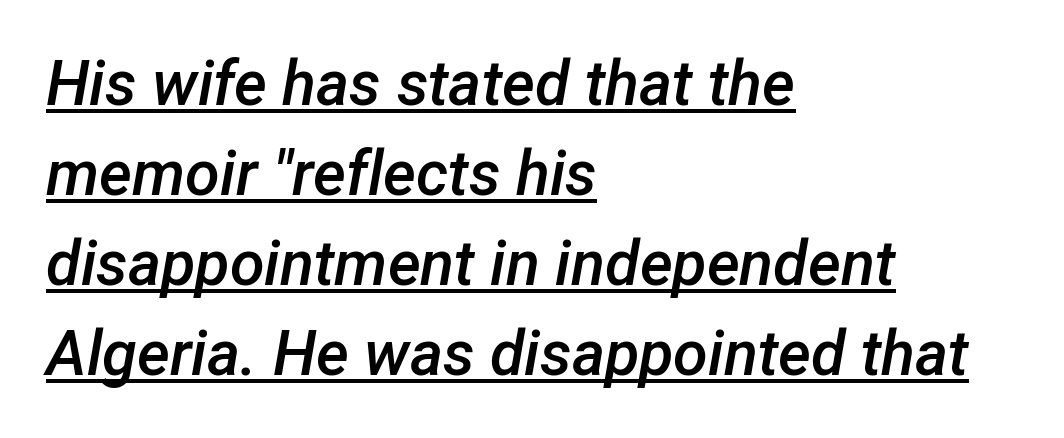
The image shows 63 px semibold type, italic (leaning right); set left-aligned, normal line spacing (1.43x), normal letter spacing, underlined; low stroke contrast and a medium x-height.
